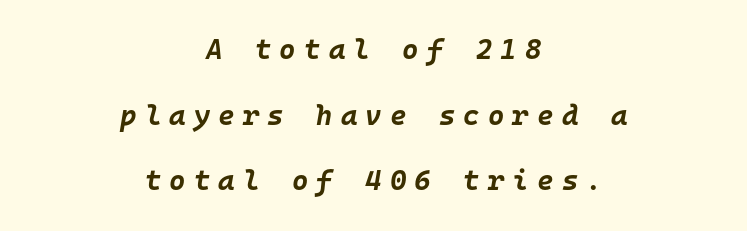
Q: Is the text bold? A: Yes.
Q: Is the text italic (slanted)? A: Yes, it leans right by about 10 degrees.
Q: Is the text underlined? A: No.
Q: How is the paragraph aligned? A: Centered.
Q: Is the spacing between letters normal or unusually wide? A: Unusually wide.
Q: Is the spacing between lines tight, normal or loose? A: Loose.
Q: Width (condensed, normal, or wide)? A: Normal.
Q: Stroke contrast? A: Low.
Q: x-height? A: Large.
Q: Monospaced? A: Yes.
